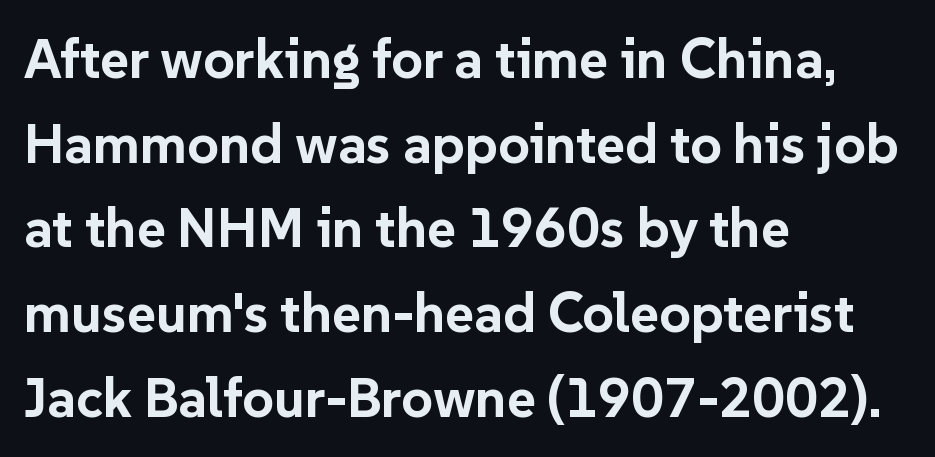
{"serif": "no", "italic": "no", "bold": "yes", "weight": "bold", "width": "normal", "stroke_contrast": "low", "x_height": "medium", "monospaced": "no", "underline": "no", "align": "left", "line_spacing": "normal", "line_spacing_ratio": 1.54, "letter_spacing": "normal", "letter_spacing_em": 0.0, "glyph_px": 55}
